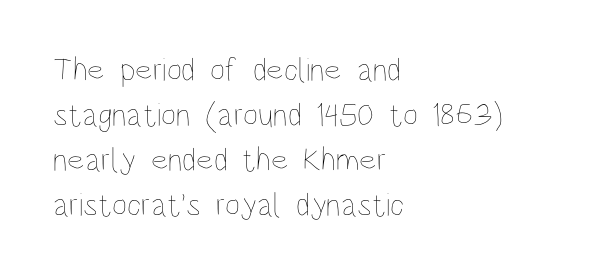
{"italic": "no", "bold": "no", "weight": "thin", "width": "condensed", "stroke_contrast": "low", "x_height": "large", "monospaced": "no", "underline": "no", "align": "left", "line_spacing": "normal", "line_spacing_ratio": 1.36, "letter_spacing": "normal", "letter_spacing_em": 0.0, "glyph_px": 33}
